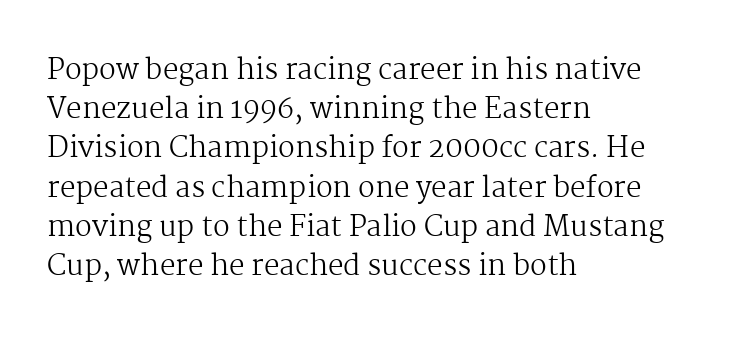
The image shows 28 px regular-weight serif type, upright; set left-aligned, normal line spacing (1.4x), normal letter spacing, not underlined; medium stroke contrast and a medium x-height.
